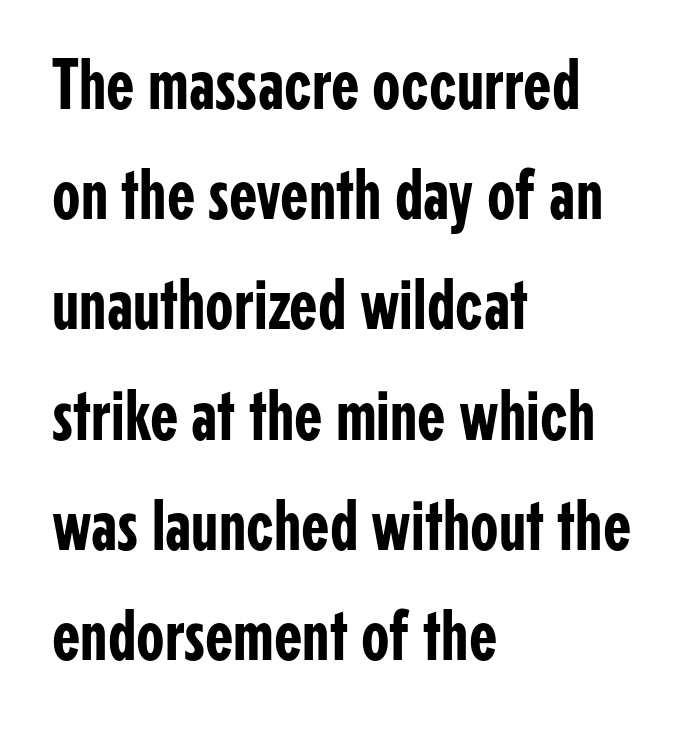
Is this a fixed-width face? No — the glyphs have proportional, varying widths. The line texture is even and compact thanks to regular tracking. Characters remain perfectly vertical along every line. Underline: absent.
